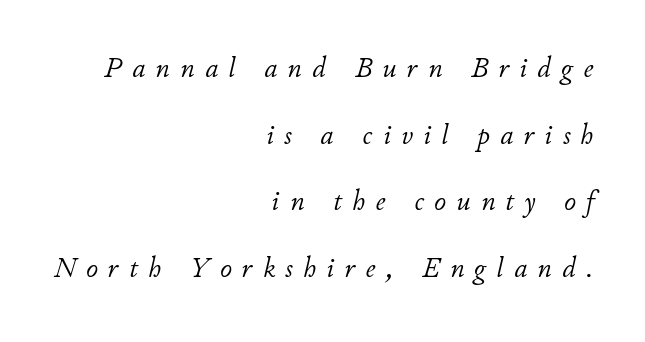
{"italic": "yes", "lean": "right", "slant_degrees": 11, "bold": "no", "weight": "light", "width": "normal", "stroke_contrast": "low", "x_height": "small", "monospaced": "no", "underline": "no", "align": "right", "line_spacing": "loose", "line_spacing_ratio": 2.3, "letter_spacing": "wide", "letter_spacing_em": 0.36, "glyph_px": 29}
